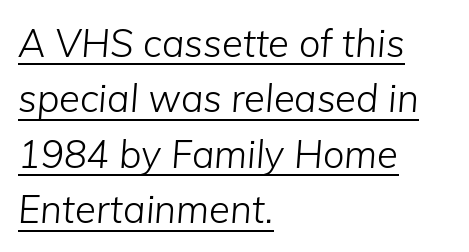
Q: Is the text bold? A: No.
Q: Is the text italic (slanted)? A: Yes, it leans right by about 5 degrees.
Q: Is the text underlined? A: Yes.
Q: How is the paragraph aligned? A: Left-aligned.
Q: Is the spacing between letters normal or unusually wide? A: Normal.
Q: Is the spacing between lines tight, normal or loose? A: Normal.
Q: Width (condensed, normal, or wide)? A: Normal.
Q: Stroke contrast? A: Low.
Q: x-height? A: Medium.
Q: Monospaced? A: No.
